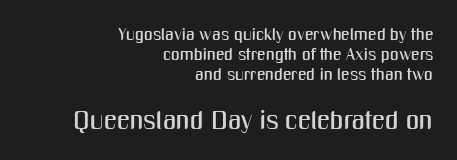
Q: Is the text italic (slanted)? A: No, it is upright.
Q: Is the text underlined? A: No.
Q: How is the paragraph aligned? A: Right-aligned.
Q: Is the spacing between letters normal or unusually wide? A: Normal.
Q: Which block of text is set in a larger size, the first (top) or the second (bottom)? A: The second (bottom) one.
